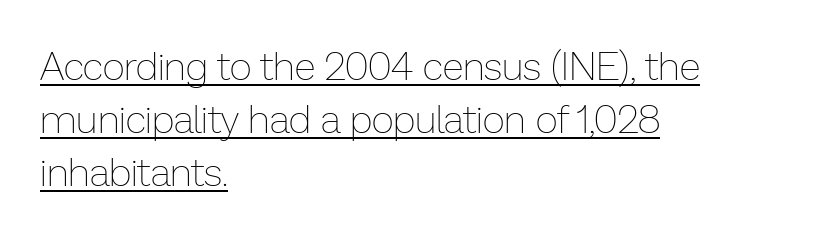
The image shows 39 px thin type, upright; set left-aligned, normal line spacing (1.36x), normal letter spacing, underlined; low stroke contrast and a medium x-height.
